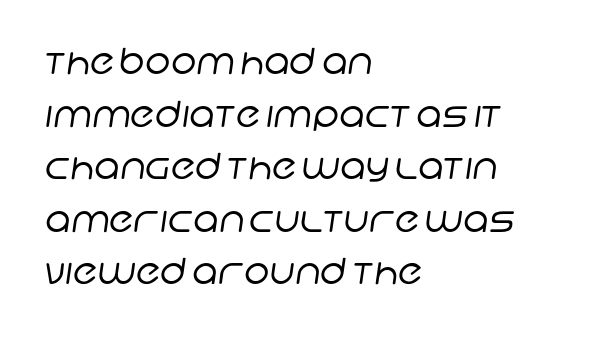
Tracking value appears to be zero — textbook default spacing. Which margin do the lines hug? The left one — the right edge is uneven. Heft: none added — not bold. Spacing verdict: proportional, widths tailored to each character. To sum up the face: it is a sans, with no serifs.
